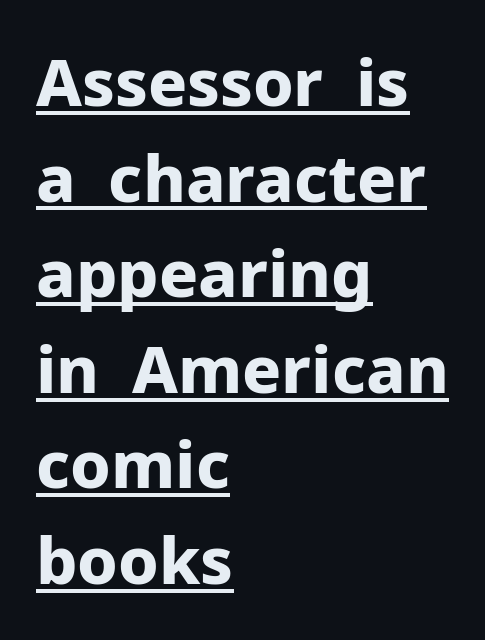
The image shows 65 px bold sans-serif type, upright; set left-aligned, normal line spacing (1.47x), normal letter spacing, underlined; low stroke contrast and a medium x-height.
